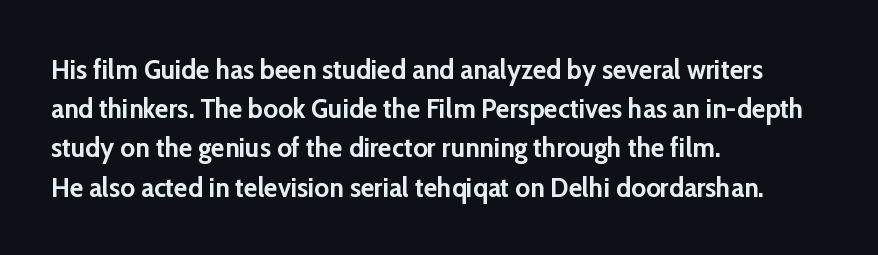
{"serif": "no", "italic": "no", "bold": "yes", "weight": "semibold", "width": "normal", "stroke_contrast": "low", "x_height": "medium", "monospaced": "no", "underline": "no", "align": "left", "line_spacing": "normal", "line_spacing_ratio": 1.4, "letter_spacing": "normal", "letter_spacing_em": 0.0, "glyph_px": 28}
